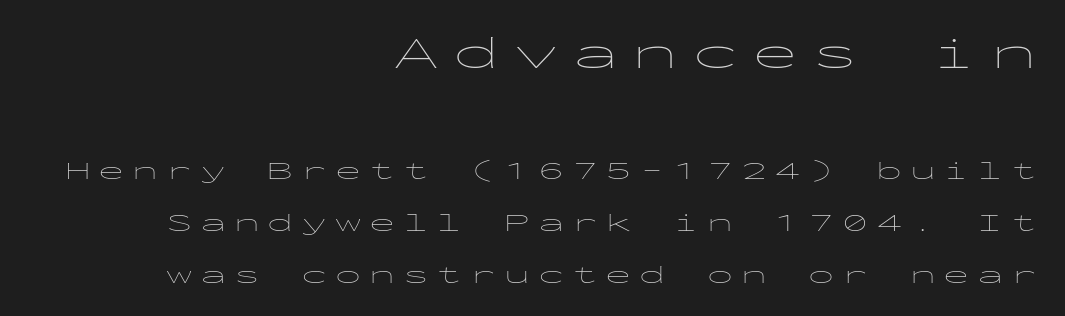
Q: Is the text bold? A: No.
Q: Is the text italic (slanted)? A: No, it is upright.
Q: Is the typeface a serif or a sans-serif typeface? A: Sans-serif.
Q: Is the text underlined? A: No.
Q: How is the paragraph aligned? A: Right-aligned.
Q: Is the spacing between letters normal or unusually wide? A: Unusually wide.
Q: Is the spacing between lines tight, normal or loose? A: Loose.
Q: Which block of text is set in a larger size, the first (top) or the second (bottom)? A: The first (top) one.
Q: Width (condensed, normal, or wide)? A: Wide.
Q: Stroke contrast? A: Low.
Q: x-height? A: Medium.
Q: Monospaced? A: Yes.
